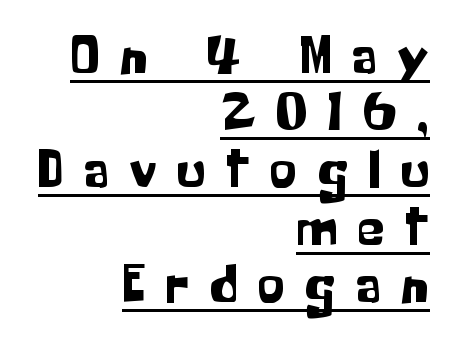
Q: Is the text italic (slanted)? A: No, it is upright.
Q: Is the typeface a serif or a sans-serif typeface? A: Sans-serif.
Q: Is the text underlined? A: Yes.
Q: How is the paragraph aligned? A: Right-aligned.
Q: Is the spacing between letters normal or unusually wide? A: Unusually wide.
Q: Is the spacing between lines tight, normal or loose? A: Tight.
Q: Width (condensed, normal, or wide)? A: Normal.
Q: Stroke contrast? A: Low.
Q: x-height? A: Medium.
Q: Monospaced? A: No.
